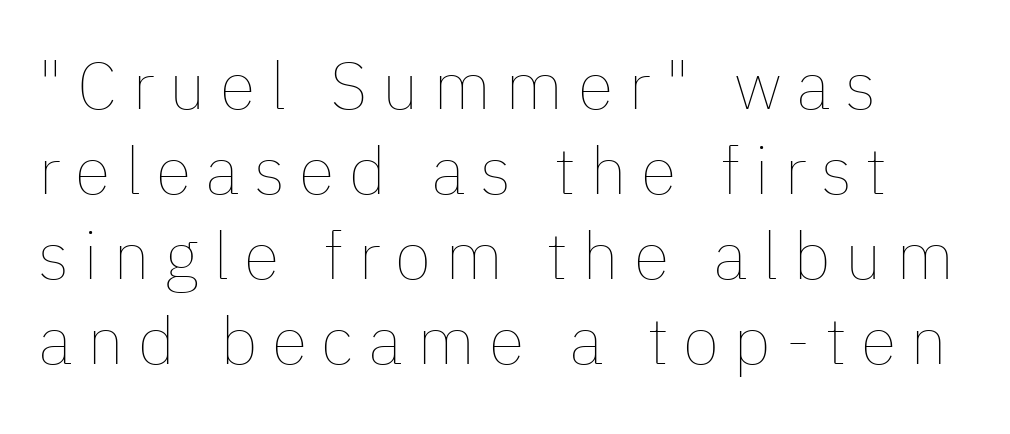
Which margin do the lines hug? The left one — the right edge is uneven. You could not count columns in this text — the font is proportionally spaced. Normally led — the rows are evenly, conventionally spaced. Short note: letters widely spaced.
